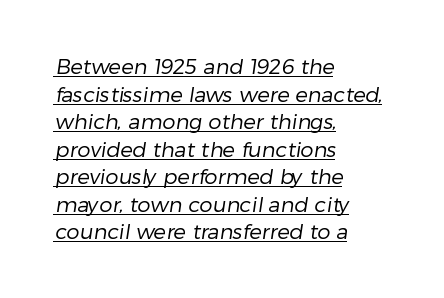
The passage is arranged the way most books set body copy — flush left. There is no visible air inserted between adjacent glyphs. The letterforms sit at book weight or below. Vertically, the passage feels balanced, rows spaced as you'd expect. Beneath each row of characters lies a ruled line.
